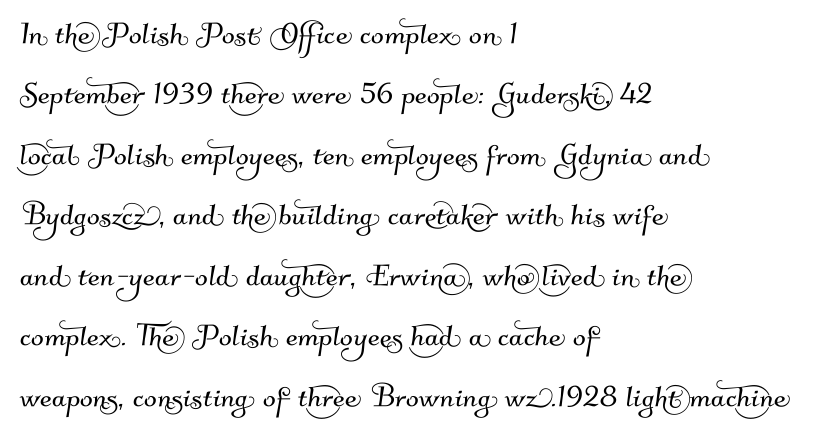
Q: Is the typeface a serif or a sans-serif typeface? A: Sans-serif.
Q: Is the text underlined? A: No.
Q: How is the paragraph aligned? A: Left-aligned.
Q: Is the spacing between letters normal or unusually wide? A: Normal.
Q: Is the spacing between lines tight, normal or loose? A: Normal.
Q: Width (condensed, normal, or wide)? A: Normal.
Q: Stroke contrast? A: Medium.
Q: x-height? A: Small.
Q: Monospaced? A: No.
